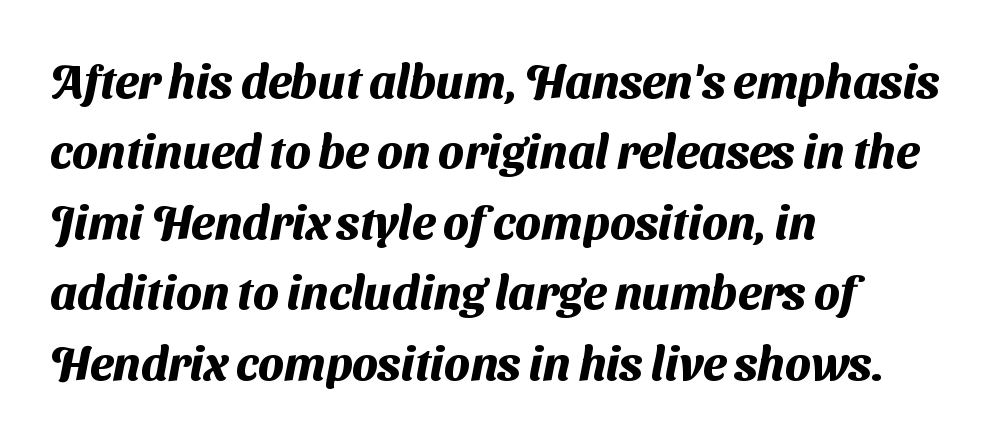
The image shows 47 px heavy sans-serif type; set left-aligned, normal line spacing (1.5x), normal letter spacing, not underlined; medium stroke contrast and a medium x-height.
